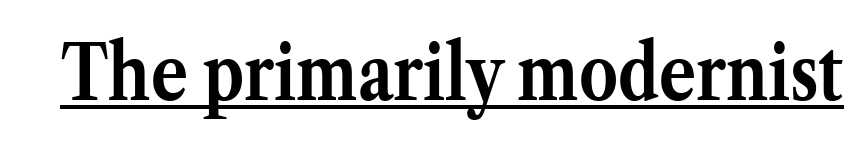
The image shows 77 px semibold serif type, upright; set normal letter spacing, underlined; medium stroke contrast and a medium x-height.
